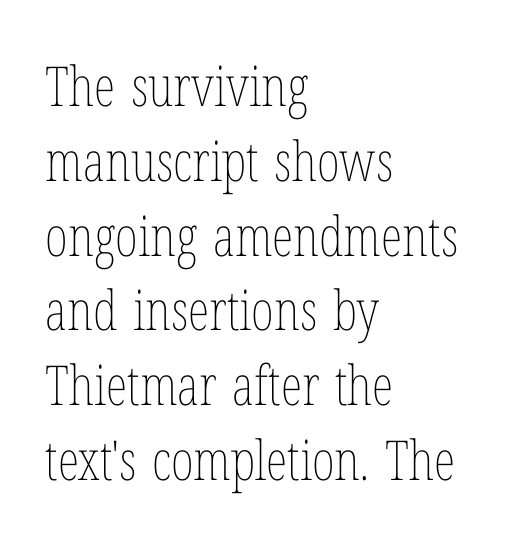
The image shows 55 px thin, condensed type, upright; set left-aligned, normal line spacing (1.36x), normal letter spacing, not underlined; low stroke contrast and a medium x-height.
